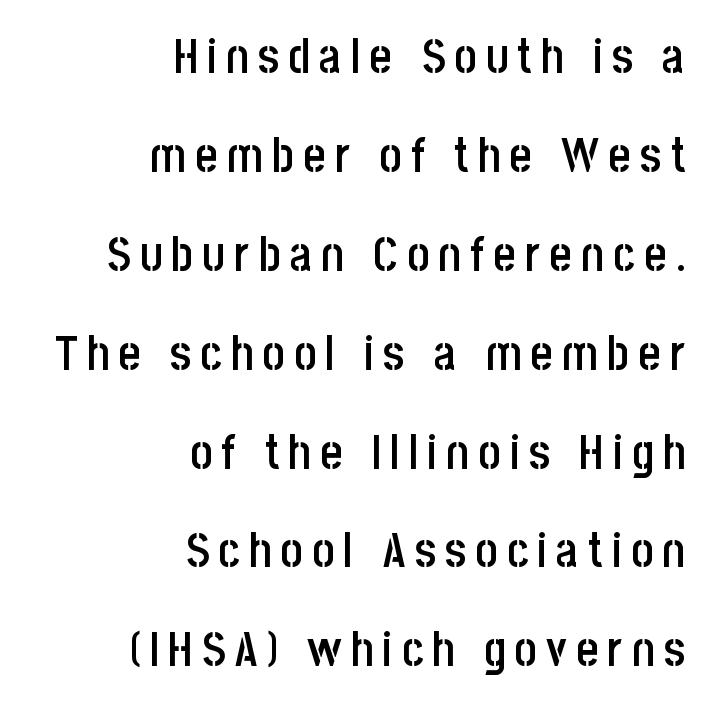
{"serif": "no", "italic": "no", "bold": "semi", "weight": "semibold", "width": "condensed", "stroke_contrast": "low", "x_height": "large", "monospaced": "no", "underline": "no", "align": "right", "line_spacing": "loose", "line_spacing_ratio": 2.06, "glyph_px": 48}
